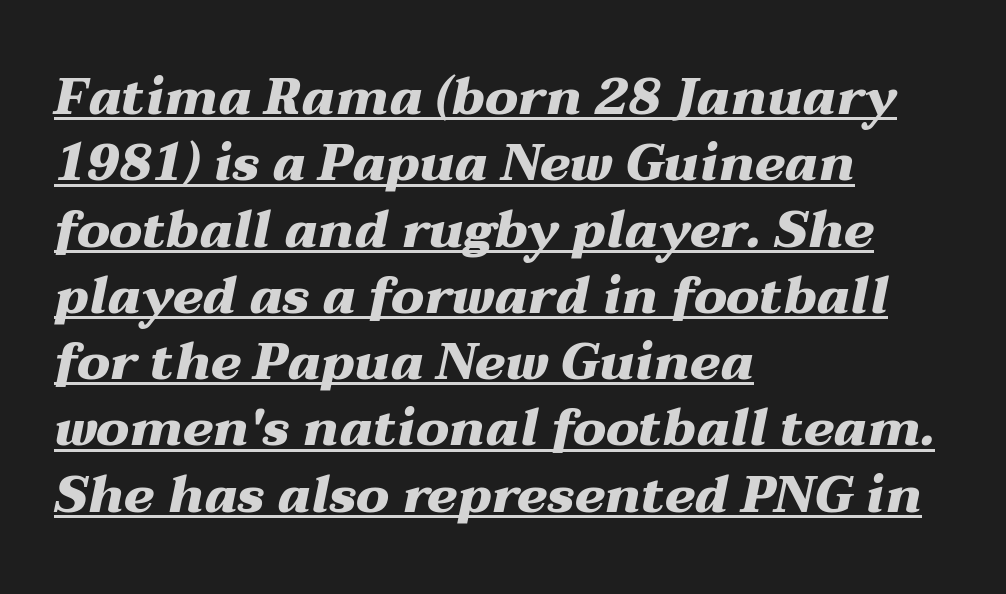
{"italic": "yes", "lean": "right", "slant_degrees": 12, "bold": "yes", "weight": "heavy", "width": "wide", "stroke_contrast": "medium", "x_height": "medium", "monospaced": "no", "underline": "yes", "align": "left", "line_spacing": "normal", "line_spacing_ratio": 1.3, "letter_spacing": "normal", "letter_spacing_em": 0.0, "glyph_px": 51}
